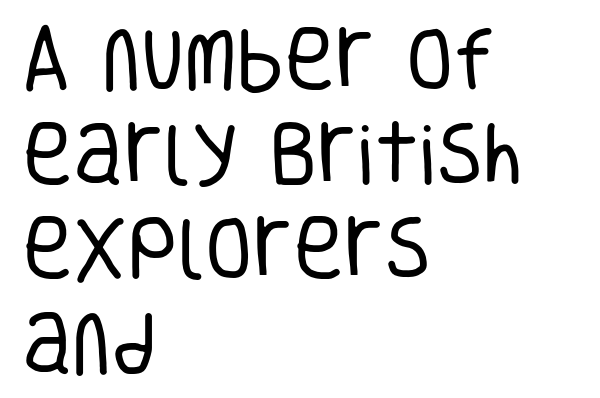
{"serif": "no", "italic": "no", "bold": "no", "weight": "regular", "width": "condensed", "stroke_contrast": "low", "x_height": "large", "monospaced": "no", "underline": "no", "align": "left", "line_spacing": "normal", "line_spacing_ratio": 1.37, "letter_spacing": "normal", "letter_spacing_em": 0.0, "glyph_px": 69}
